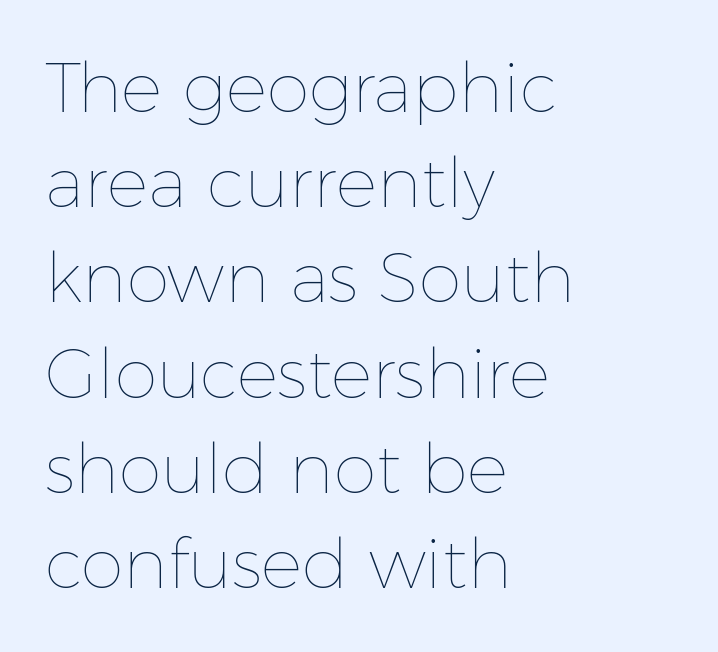
Plain, unruled lines of type. If you drew a line through each stem, it would be perfectly vertical. The letters sit at their default tracking, neither squeezed nor spread. If you drew a ruler down the left edge, every line would touch it. Here the designer chose a conventional face with non-uniform glyph widths. A normal amount of white space separates one row of letters from the next.
